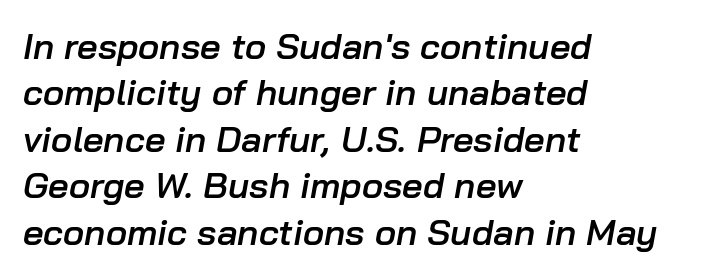
{"italic": "yes", "lean": "right", "slant_degrees": 10, "bold": "semi", "weight": "semibold", "width": "normal", "stroke_contrast": "low", "x_height": "medium", "monospaced": "no", "underline": "no", "align": "left", "line_spacing": "normal", "line_spacing_ratio": 1.29, "letter_spacing": "normal", "letter_spacing_em": 0.0, "glyph_px": 36}
